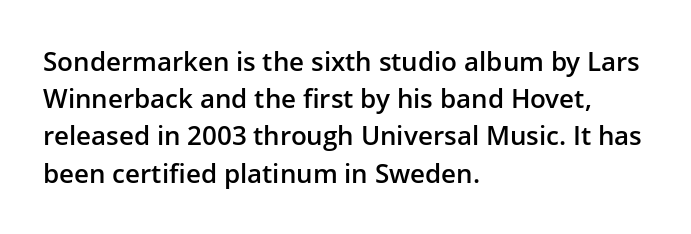
The strokes are fattened partway — semibold, not bold. The rendering uses a moderate line-height, typical for paragraphs. This sample uses plain, unmodified letter spacing. Any mark beneath the type? The region is blank.
